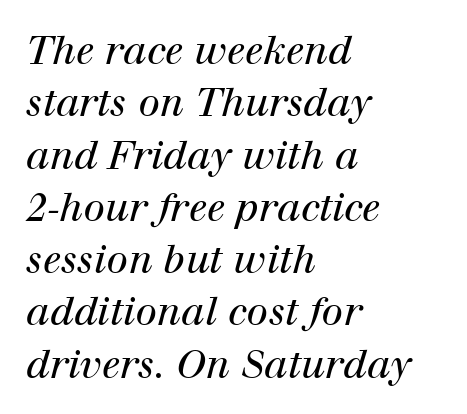
The image shows 39 px regular-weight serif type, italic (leaning right); set left-aligned, normal line spacing (1.34x), normal letter spacing, not underlined; high stroke contrast and a medium x-height.
